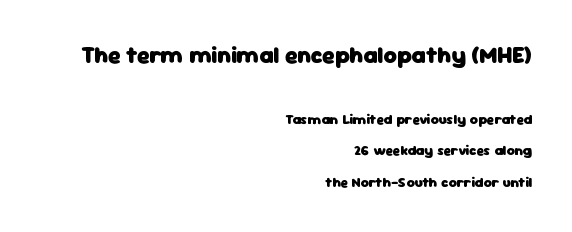
Caption: multi-line text, flush right, ragged left. Note: larger setting up top, smaller setting below. Leading is clearly above the norm, producing a sparse column. Italic? Not at all — the glyphs are vertical.
